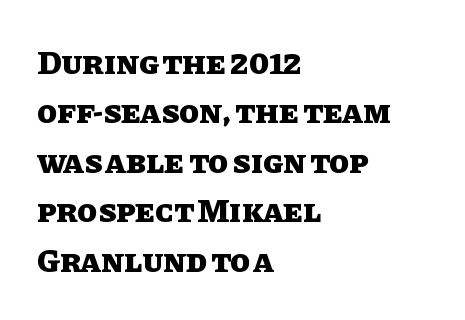
{"italic": "no", "bold": "yes", "weight": "heavy", "width": "normal", "stroke_contrast": "low", "x_height": "large", "monospaced": "no", "underline": "no", "align": "left", "line_spacing": "normal", "line_spacing_ratio": 1.5, "letter_spacing": "normal", "letter_spacing_em": 0.0, "glyph_px": 33}
